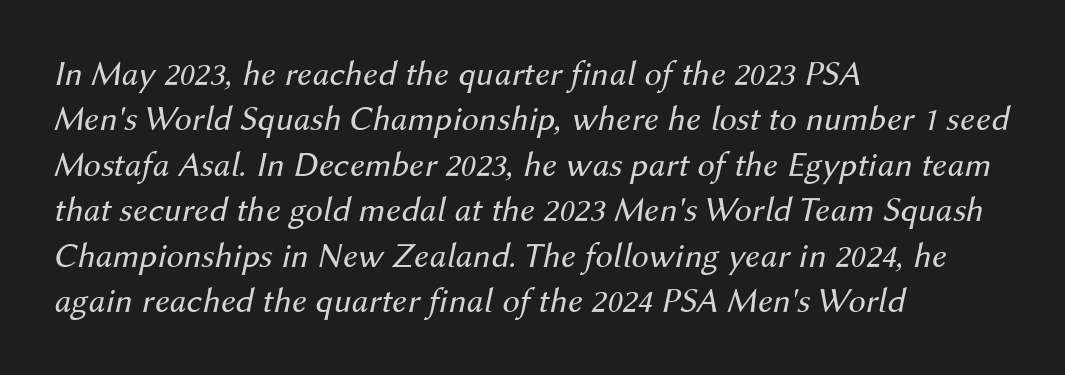
Is this a fixed-width face? No — the glyphs have proportional, varying widths. The area under the type is left untouched. Letters have the restrained weight of plain body copy at most. Successive baselines arrive at the customary interval. You can tell it's italic because the verticals aren't actually vertical. The paragraph shown leans on its left margin.
